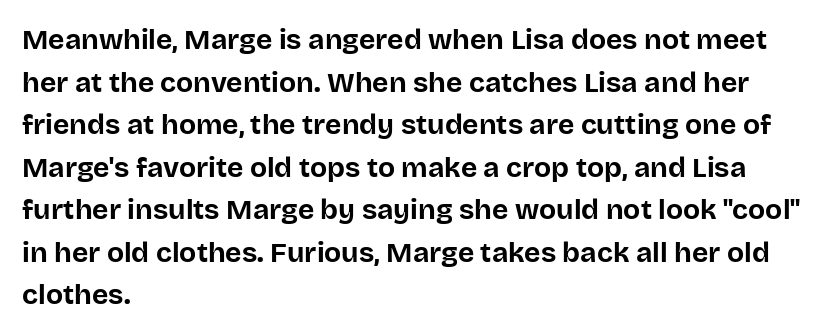
The typesetter chose a ragged-right arrangement here. Think of a printed novel: that variable character pitch is what you see here. The specimen reads as upright at a glance. Serifs: no, the terminals of the letterforms are clean. Lines of text with bare space underneath. You'd pick this weight for a headline — it's a proper bold.
